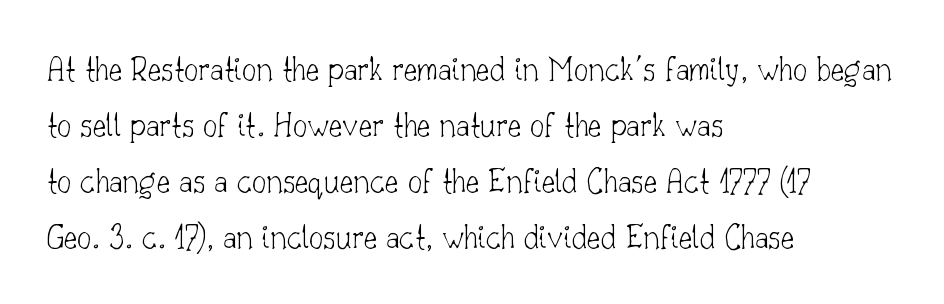
Q: Is the text bold? A: No.
Q: Is the text italic (slanted)? A: No, it is upright.
Q: Is the typeface a serif or a sans-serif typeface? A: Serif.
Q: Is the text underlined? A: No.
Q: How is the paragraph aligned? A: Left-aligned.
Q: Is the spacing between letters normal or unusually wide? A: Normal.
Q: Is the spacing between lines tight, normal or loose? A: Normal.
Q: Width (condensed, normal, or wide)? A: Normal.
Q: Stroke contrast? A: Low.
Q: x-height? A: Small.
Q: Monospaced? A: No.
